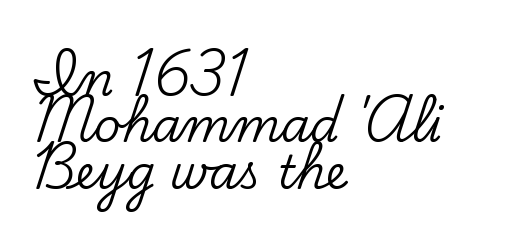
{"serif": "yes", "width": "normal", "stroke_contrast": "low", "x_height": "small", "monospaced": "no", "underline": "no", "align": "left", "line_spacing": "tight", "line_spacing_ratio": 1.01, "letter_spacing": "normal", "letter_spacing_em": 0.0, "glyph_px": 46}
